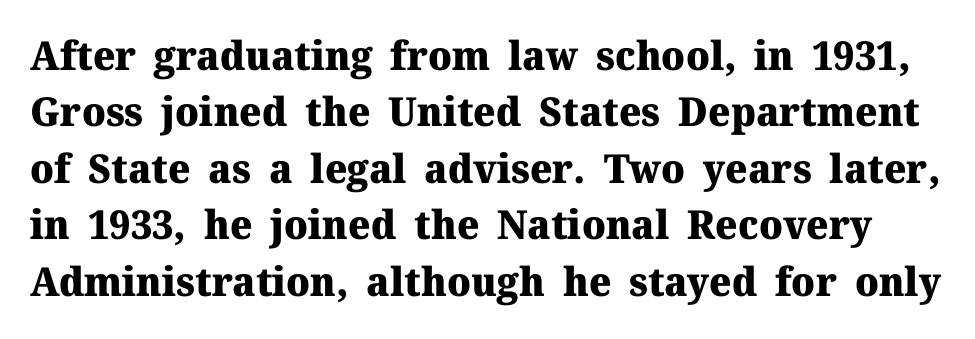
The image shows 40 px heavy serif type, upright; set normal line spacing (1.41x), normal letter spacing, not underlined; medium stroke contrast and a medium x-height.
